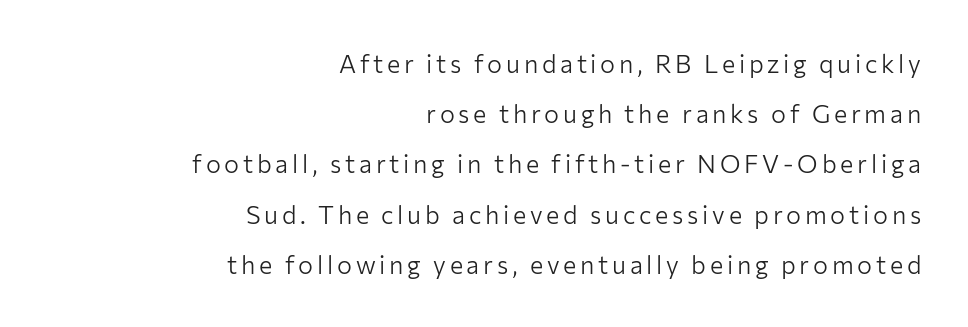
The image shows 25 px text type, upright; set right-aligned, loose line spacing (2.01x), not underlined.
